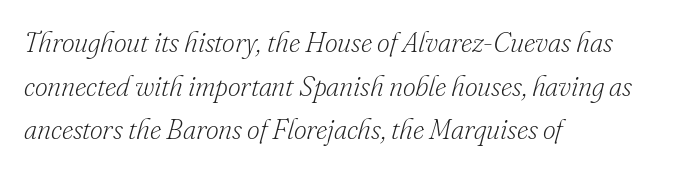
Here the designer chose a conventional face with non-uniform glyph widths. The letterforms sit shoulder to shoulder at normal distance. These lines were composed using italics. The letters carry serifs — small finishing strokes at the ends of their stems. Bare-footed words on every line. A typesetter would call this leading conventional body-copy spacing.
